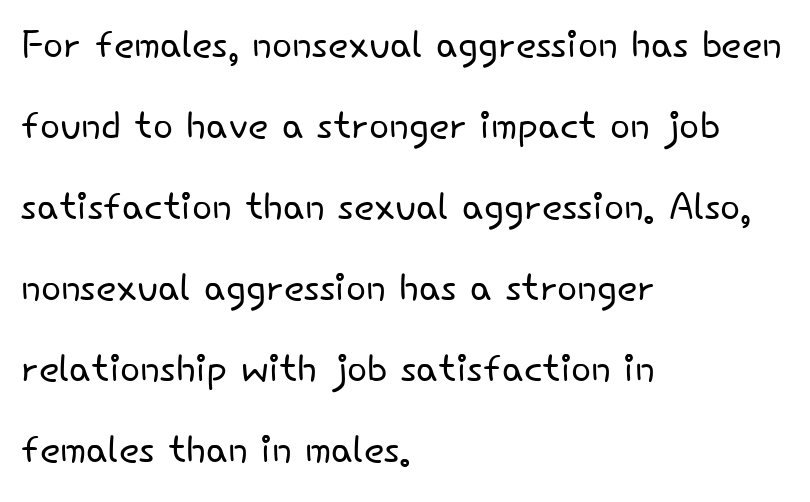
Q: Is the text bold? A: No.
Q: Is the text italic (slanted)? A: No, it is upright.
Q: Is the typeface a serif or a sans-serif typeface? A: Sans-serif.
Q: Is the text underlined? A: No.
Q: How is the paragraph aligned? A: Left-aligned.
Q: Is the spacing between letters normal or unusually wide? A: Normal.
Q: Is the spacing between lines tight, normal or loose? A: Normal.
Q: Width (condensed, normal, or wide)? A: Normal.
Q: Stroke contrast? A: Low.
Q: x-height? A: Small.
Q: Monospaced? A: No.
